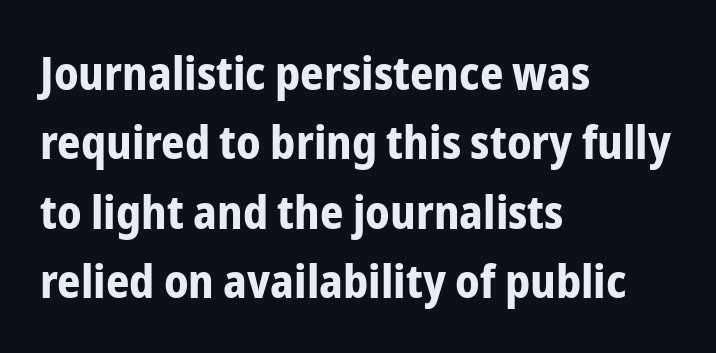
{"serif": "no", "italic": "no", "bold": "yes", "weight": "bold", "width": "condensed", "stroke_contrast": "low", "x_height": "medium", "monospaced": "no", "underline": "no", "align": "left", "line_spacing": "normal", "line_spacing_ratio": 1.51, "letter_spacing": "normal", "letter_spacing_em": 0.0, "glyph_px": 46}
